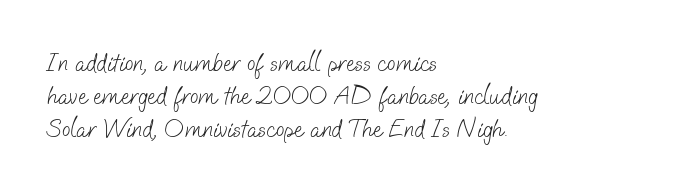
Q: Is the text bold? A: No.
Q: Is the text underlined? A: No.
Q: How is the paragraph aligned? A: Left-aligned.
Q: Is the spacing between letters normal or unusually wide? A: Normal.
Q: Is the spacing between lines tight, normal or loose? A: Normal.
